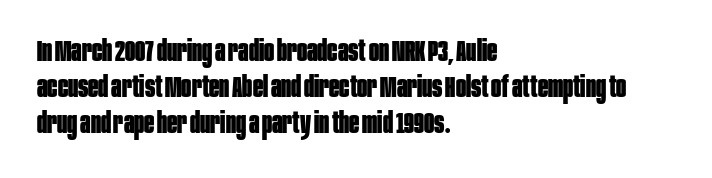
{"serif": "no", "italic": "no", "bold": "yes", "weight": "bold", "width": "condensed", "stroke_contrast": "low", "x_height": "large", "monospaced": "no", "underline": "no", "align": "left", "line_spacing_ratio": 1.2, "letter_spacing": "normal", "letter_spacing_em": 0.0, "glyph_px": 30}
